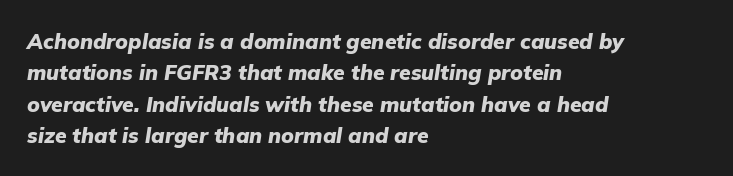
The image shows 21 px bold type, italic (leaning right); set left-aligned, normal line spacing (1.49x), normal letter spacing, not underlined.
